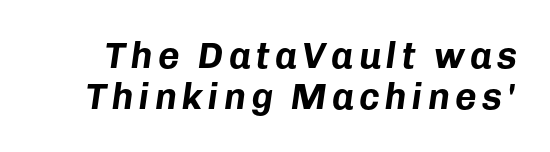
The image shows 37 px bold type, italic (leaning right); set tight line spacing (1.1x), not underlined; low stroke contrast and a medium x-height.
